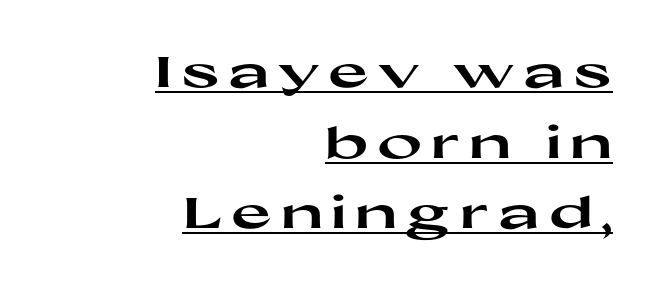
{"serif": "no", "italic": "no", "bold": "yes", "weight": "heavy", "width": "wide", "stroke_contrast": "high", "x_height": "medium", "monospaced": "no", "underline": "yes", "align": "right", "line_spacing": "normal", "line_spacing_ratio": 1.64, "letter_spacing": "wide", "letter_spacing_em": 0.2, "glyph_px": 43}
